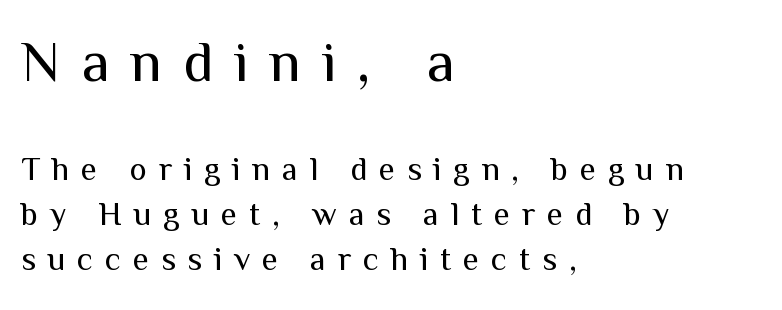
{"serif": "no", "italic": "no", "bold": "no", "weight": "regular", "width": "normal", "stroke_contrast": "medium", "x_height": "medium", "monospaced": "no", "underline": "no", "align": "left", "line_spacing": "normal", "line_spacing_ratio": 1.36, "letter_spacing": "wide", "letter_spacing_em": 0.36, "larger_block": "first", "size_ratio": 1.76, "glyph_px": 58}
